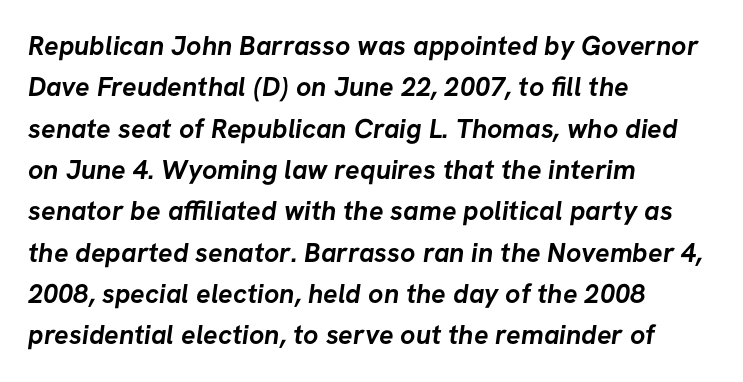
{"bold": "yes", "underline": "no", "align": "left", "line_spacing": "normal", "line_spacing_ratio": 1.53, "letter_spacing": "normal", "letter_spacing_em": 0.0, "glyph_px": 27}
